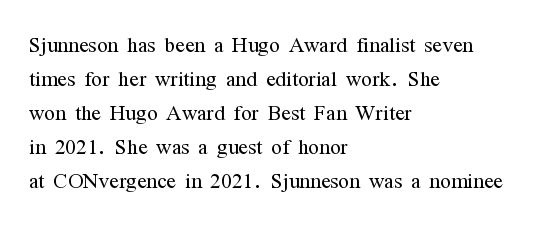
{"serif": "yes", "italic": "no", "bold": "no", "weight": "light", "width": "condensed", "stroke_contrast": "medium", "x_height": "medium", "monospaced": "no", "underline": "no", "align": "left", "line_spacing_ratio": 1.21, "letter_spacing": "normal", "letter_spacing_em": 0.0, "glyph_px": 28}
